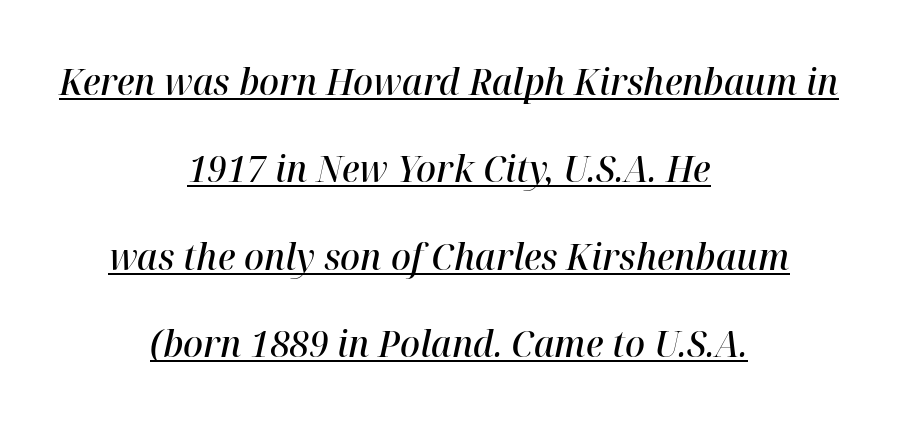
The image shows 37 px semibold type, italic (leaning right); set centered, loose line spacing (2.36x), normal letter spacing, underlined; high stroke contrast and a medium x-height.
